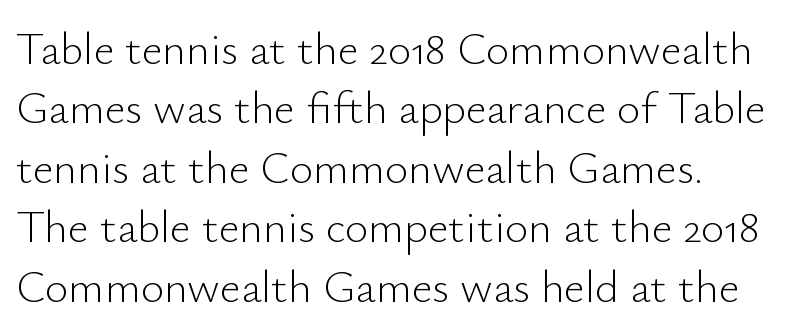
Every character sits straight up, as roman type does. Nobody drew a line under any word here. Character widths vary here, with narrow letters taking less room than wide ones. Leftover space on each line is placed entirely after the last word. Whoever set this chose a conventional vertical rhythm. Does extra space separate the letters? No, they use regular spacing.
